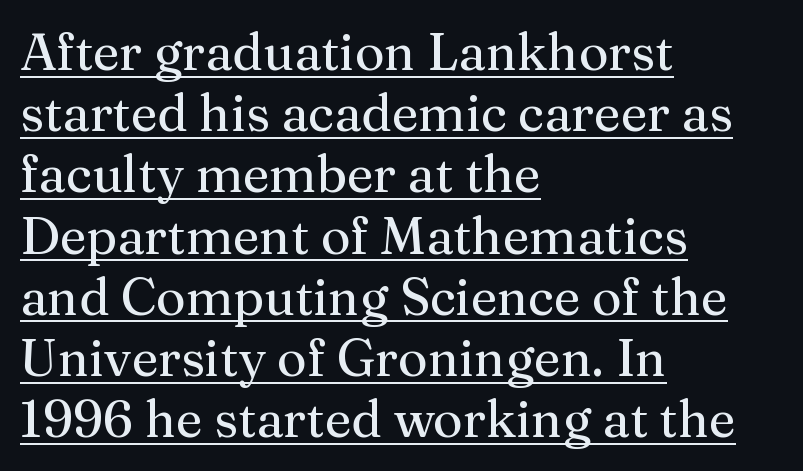
{"serif": "yes", "italic": "no", "width": "normal", "stroke_contrast": "medium", "x_height": "medium", "monospaced": "no", "underline": "yes", "align": "left", "line_spacing_ratio": 1.2, "letter_spacing": "normal", "letter_spacing_em": 0.0, "glyph_px": 51}
